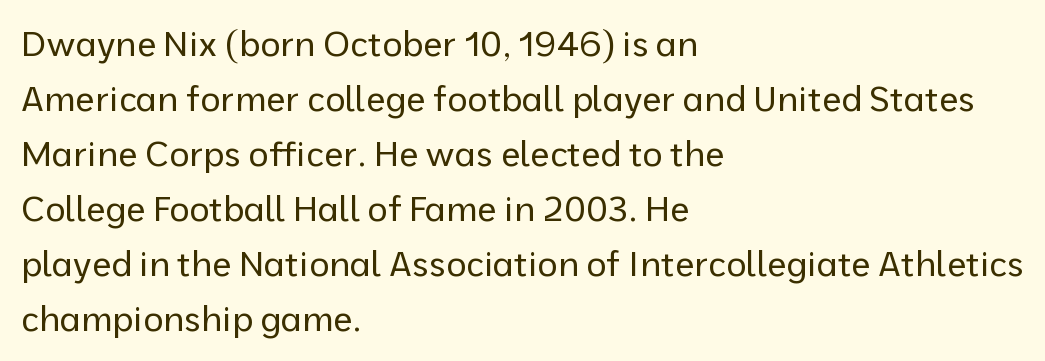
{"serif": "no", "italic": "no", "bold": "no", "weight": "regular", "width": "normal", "stroke_contrast": "low", "x_height": "medium", "monospaced": "no", "underline": "no", "align": "left", "line_spacing": "normal", "line_spacing_ratio": 1.57, "letter_spacing": "normal", "letter_spacing_em": 0.0, "glyph_px": 35}
